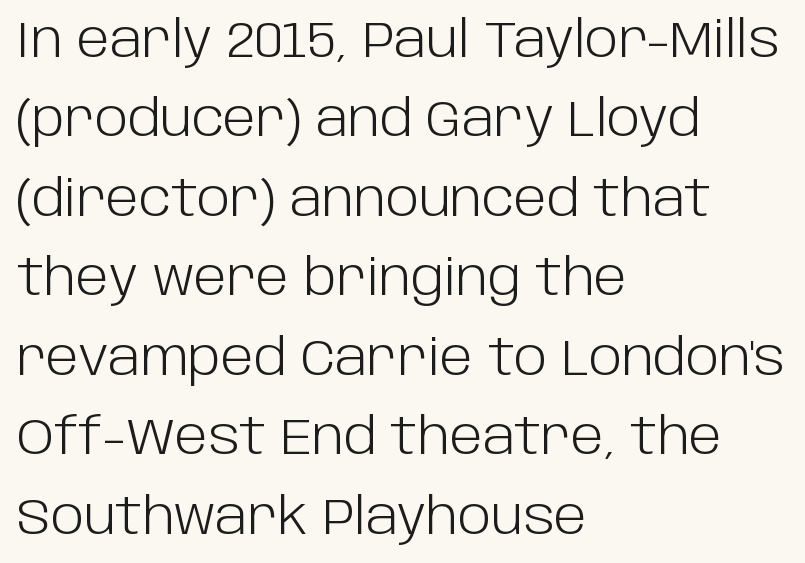
{"serif": "no", "italic": "no", "bold": "no", "weight": "light", "width": "normal", "stroke_contrast": "low", "x_height": "large", "monospaced": "no", "underline": "no", "align": "left", "line_spacing": "normal", "line_spacing_ratio": 1.59, "letter_spacing": "normal", "letter_spacing_em": 0.0, "glyph_px": 50}
